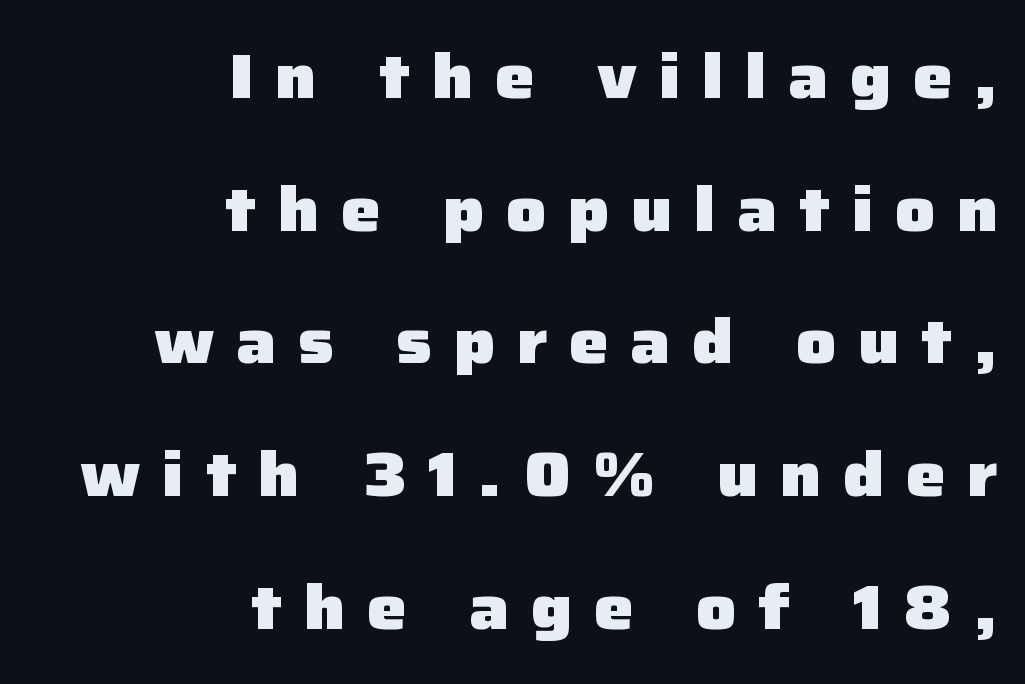
The strip under each line holds only bare page. Successive baselines arrive slowly, with a big drop between each. Every row of glyphs terminates at an identical x-position on the right. Every character sits straight up, as roman type does. Its strokes are broad and dark, the hallmark of bold type.
